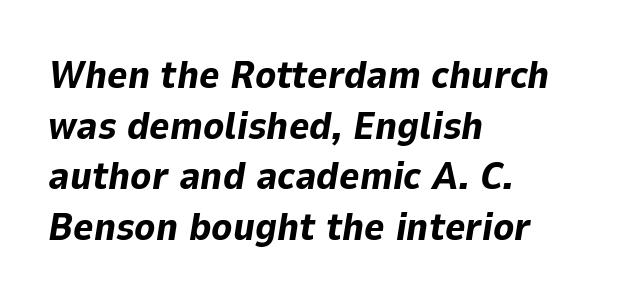
Q: Is the text bold? A: Yes.
Q: Is the text italic (slanted)? A: Yes, it leans right by about 9 degrees.
Q: Is the text underlined? A: No.
Q: How is the paragraph aligned? A: Left-aligned.
Q: Is the spacing between letters normal or unusually wide? A: Normal.
Q: Is the spacing between lines tight, normal or loose? A: Normal.
Q: Width (condensed, normal, or wide)? A: Normal.
Q: Stroke contrast? A: Low.
Q: x-height? A: Medium.
Q: Monospaced? A: No.
